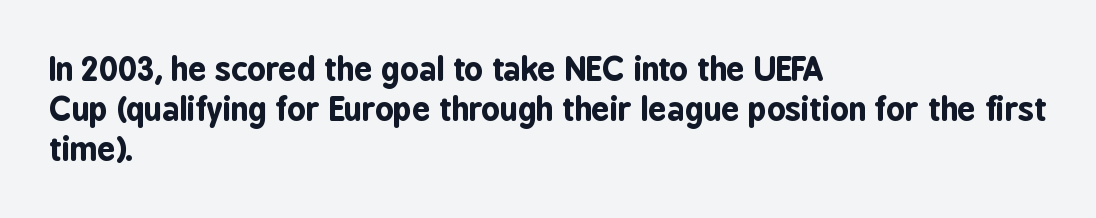
{"serif": "no", "italic": "no", "bold": "yes", "weight": "bold", "width": "condensed", "stroke_contrast": "low", "x_height": "medium", "monospaced": "no", "underline": "no", "align": "left", "line_spacing": "normal", "line_spacing_ratio": 1.25, "letter_spacing": "normal", "letter_spacing_em": 0.0, "glyph_px": 32}
